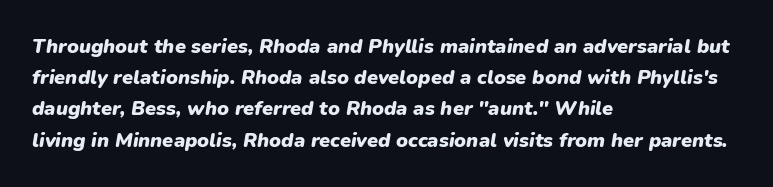
{"italic": "yes", "lean": "right", "slant_degrees": 9, "bold": "yes", "underline": "no", "align": "left", "line_spacing": "normal", "line_spacing_ratio": 1.56, "letter_spacing": "normal", "letter_spacing_em": 0.0, "glyph_px": 20}
